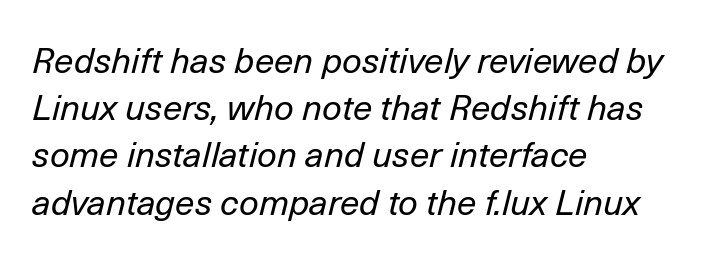
{"italic": "yes", "lean": "right", "slant_degrees": 14, "bold": "no", "weight": "regular", "width": "normal", "stroke_contrast": "low", "x_height": "medium", "monospaced": "no", "underline": "no", "align": "left", "line_spacing": "normal", "line_spacing_ratio": 1.35, "letter_spacing": "normal", "letter_spacing_em": 0.0, "glyph_px": 35}
